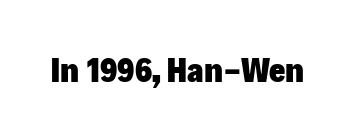
{"serif": "no", "italic": "no", "bold": "yes", "weight": "heavy", "width": "normal", "stroke_contrast": "low", "x_height": "medium", "monospaced": "no", "underline": "no", "letter_spacing": "normal", "letter_spacing_em": 0.0, "glyph_px": 35}
